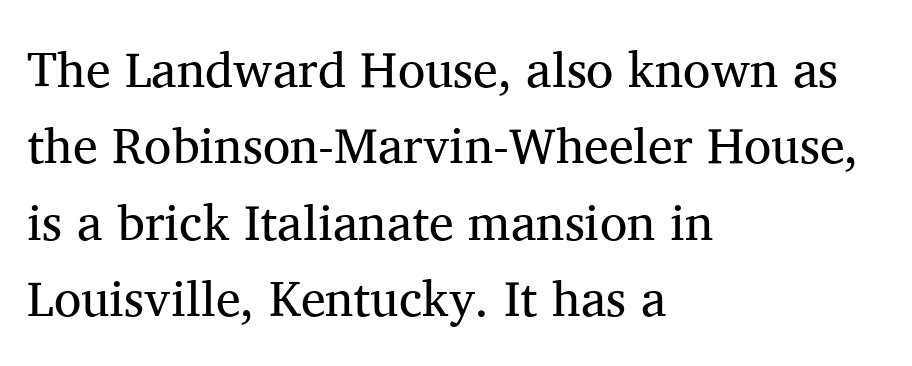
This block has exactly the height ordinary leading produces. If you drew a ruler down the left edge, every line would touch it. You can tell it's not italic because the verticals are truly vertical. Note: serifs present on the glyphs. Proportional: the letters do not fall into vertical columns. The strokes carry an ordinary text weight at most.
